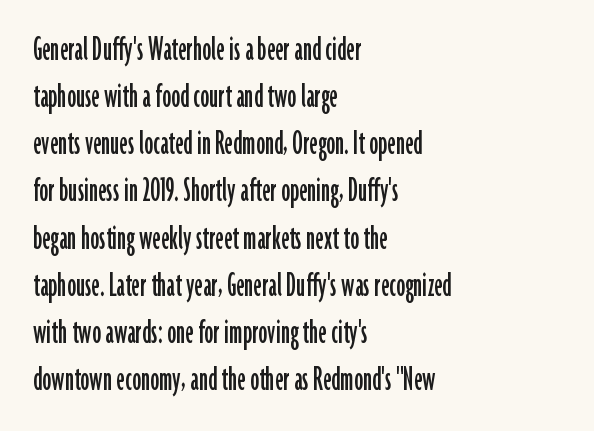
Q: Is the text italic (slanted)? A: No, it is upright.
Q: Is the typeface a serif or a sans-serif typeface? A: Sans-serif.
Q: Is the text underlined? A: No.
Q: How is the paragraph aligned? A: Left-aligned.
Q: Is the spacing between letters normal or unusually wide? A: Normal.
Q: Is the spacing between lines tight, normal or loose? A: Normal.
Q: Width (condensed, normal, or wide)? A: Condensed.
Q: Stroke contrast? A: Low.
Q: x-height? A: Medium.
Q: Monospaced? A: No.
